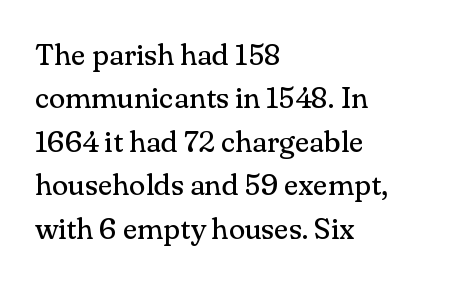
{"serif": "yes", "italic": "no", "bold": "no", "weight": "regular", "width": "normal", "stroke_contrast": "medium", "x_height": "small", "monospaced": "no", "underline": "no", "align": "left", "line_spacing": "normal", "line_spacing_ratio": 1.45, "letter_spacing": "normal", "letter_spacing_em": 0.0, "glyph_px": 30}
